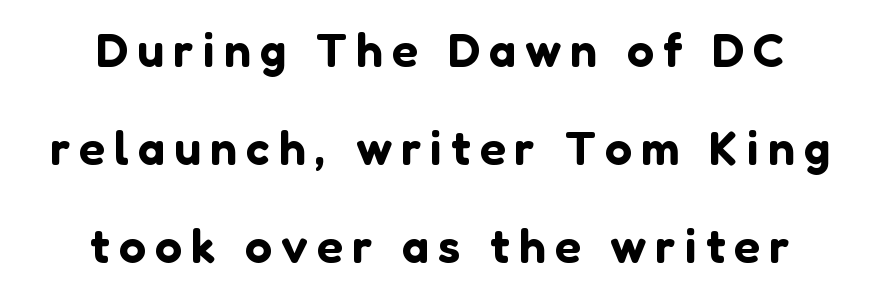
{"serif": "no", "italic": "no", "width": "normal", "stroke_contrast": "low", "x_height": "medium", "monospaced": "no", "underline": "no", "align": "center", "line_spacing": "loose", "line_spacing_ratio": 2.04, "glyph_px": 48}
